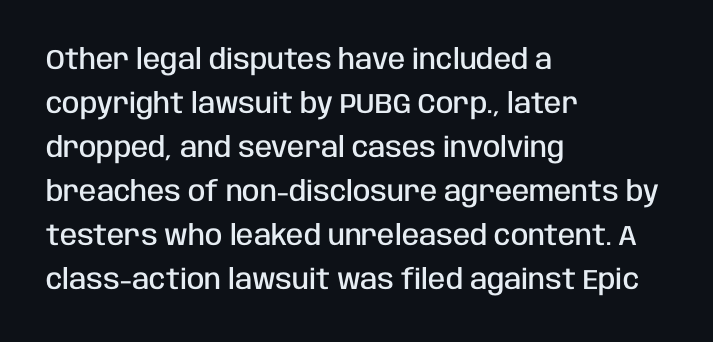
The typeface chosen for these lines omits serifs. Tracking value appears to be zero — textbook default spacing. Emphasis by weight is partial: semibold. Tall strokes in this sample are plumb rather than angled. Horizontal alignment here is leftward, the default for most running prose. Varying glyph widths throughout — classic text-font behaviour.
